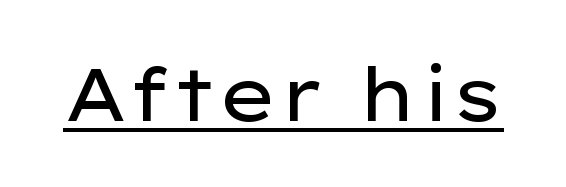
Q: Is the text bold? A: No.
Q: Is the text italic (slanted)? A: No, it is upright.
Q: Is the typeface a serif or a sans-serif typeface? A: Sans-serif.
Q: Is the text underlined? A: Yes.
Q: Is the spacing between letters normal or unusually wide? A: Normal.
Q: Width (condensed, normal, or wide)? A: Wide.
Q: Stroke contrast? A: Low.
Q: x-height? A: Medium.
Q: Monospaced? A: No.
